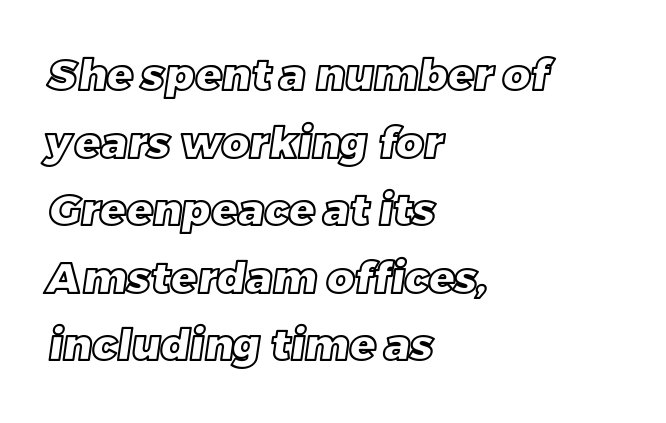
{"width": "normal", "x_height": "large", "monospaced": "no", "underline": "no", "align": "left", "line_spacing": "normal", "line_spacing_ratio": 1.57, "letter_spacing": "normal", "letter_spacing_em": 0.0, "glyph_px": 43}
